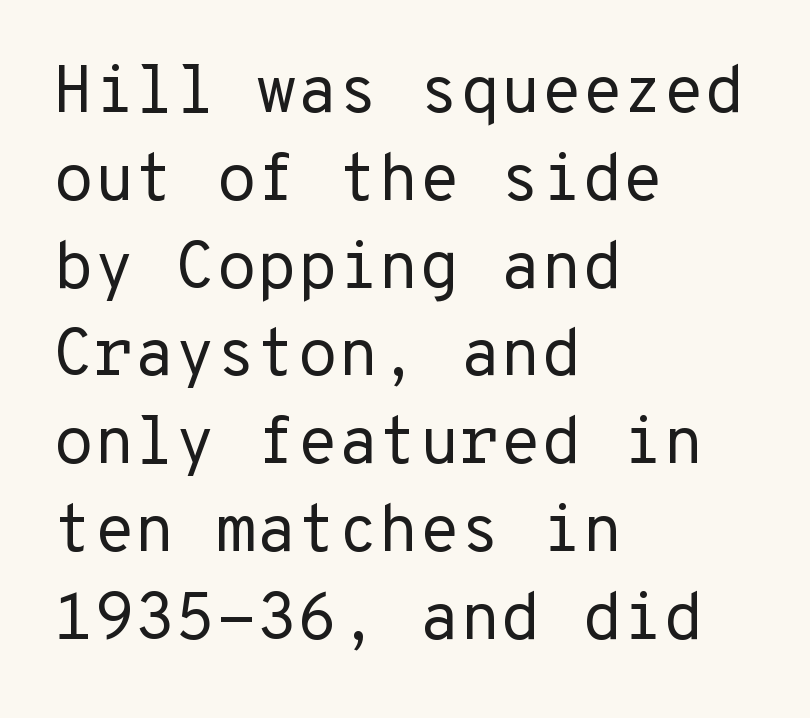
Q: Is the text bold? A: No.
Q: Is the text italic (slanted)? A: No, it is upright.
Q: Is the typeface a serif or a sans-serif typeface? A: Sans-serif.
Q: Is the text underlined? A: No.
Q: How is the paragraph aligned? A: Left-aligned.
Q: Is the spacing between letters normal or unusually wide? A: Normal.
Q: Is the spacing between lines tight, normal or loose? A: Normal.
Q: Width (condensed, normal, or wide)? A: Normal.
Q: Stroke contrast? A: Low.
Q: x-height? A: Medium.
